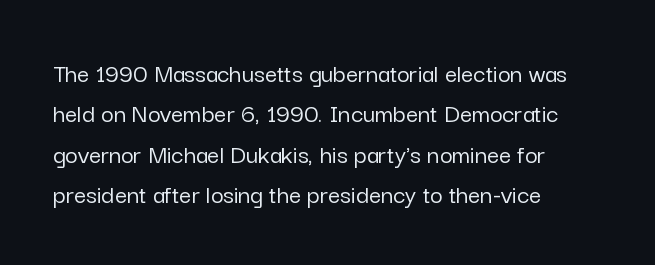
{"italic": "no", "underline": "no", "align": "left", "line_spacing": "normal", "line_spacing_ratio": 1.5, "letter_spacing": "normal", "letter_spacing_em": 0.0, "glyph_px": 27}
